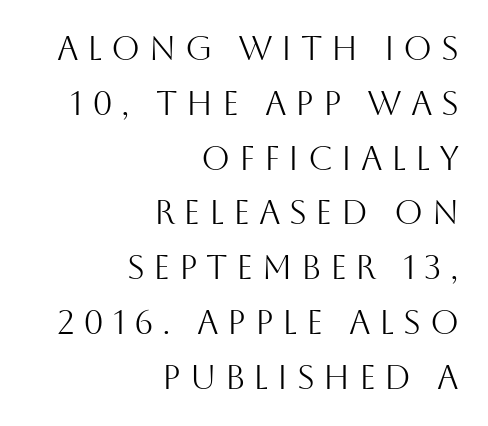
Evenly set lines give the paragraph a standard silhouette. All the whitespace from short lines collects on the left. The rendering shows plain stroke endings on the letterforms — a sans-serif design. Here the glyphs are tracked loosely, breaking word shapes into spaced letters. These glyphs show unthickened strokes, regular width or finer.
